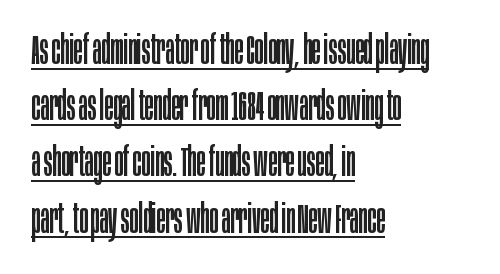
{"serif": "no", "italic": "no", "bold": "no", "weight": "regular", "width": "condensed", "stroke_contrast": "low", "x_height": "large", "monospaced": "no", "underline": "yes", "align": "left", "line_spacing": "normal", "line_spacing_ratio": 1.37, "letter_spacing": "normal", "letter_spacing_em": 0.0, "glyph_px": 41}
